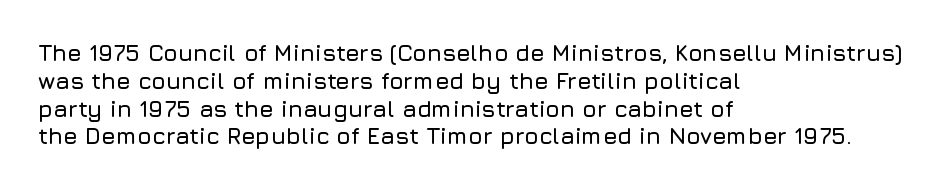
{"italic": "no", "underline": "no", "align": "left", "line_spacing_ratio": 1.21, "letter_spacing": "normal", "letter_spacing_em": 0.0, "glyph_px": 23}
